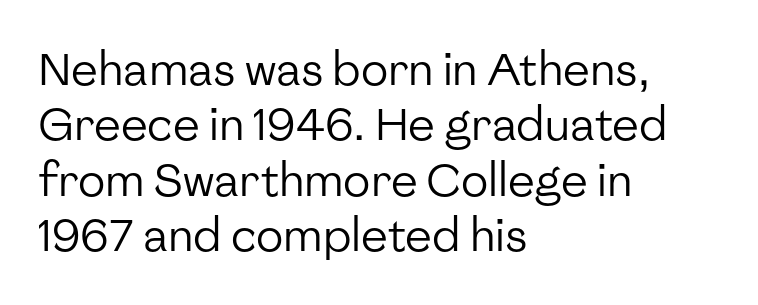
{"serif": "no", "italic": "no", "bold": "no", "weight": "regular", "width": "normal", "stroke_contrast": "low", "x_height": "medium", "monospaced": "no", "underline": "no", "align": "left", "line_spacing_ratio": 1.23, "letter_spacing": "normal", "letter_spacing_em": 0.0, "glyph_px": 45}
